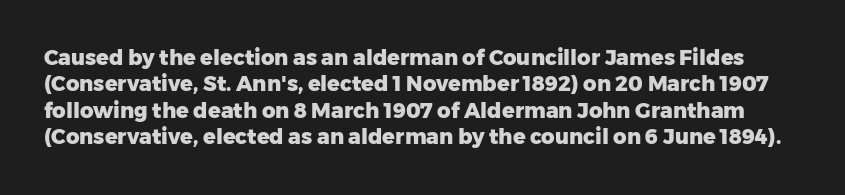
{"italic": "no", "bold": "yes", "underline": "no", "line_spacing": "normal", "line_spacing_ratio": 1.26, "letter_spacing": "normal", "letter_spacing_em": 0.0, "glyph_px": 21}
